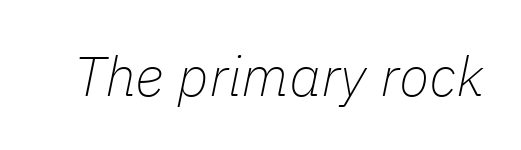
Is this a fixed-width face? No — the glyphs have proportional, varying widths. The weight would be labelled regular, book, light, or lighter still. The words here are not underlined. There's an unmistakable incline to the writing here. The tracking reads as untouched default to a designer's eye.
